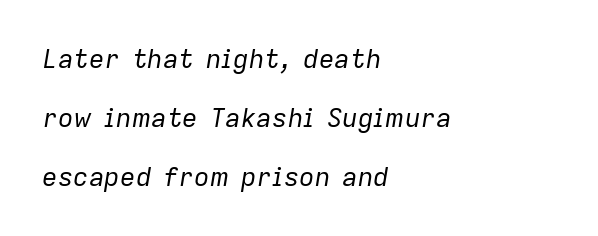
Q: Is the text bold? A: No.
Q: Is the text italic (slanted)? A: Yes, it leans right by about 9 degrees.
Q: Is the text underlined? A: No.
Q: How is the paragraph aligned? A: Left-aligned.
Q: Is the spacing between letters normal or unusually wide? A: Normal.
Q: Is the spacing between lines tight, normal or loose? A: Loose.
